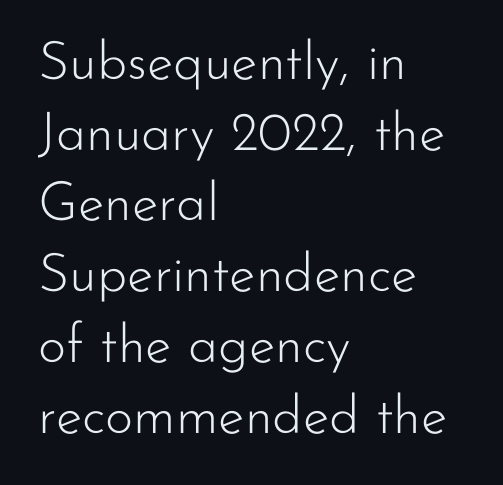
Q: Is the text bold? A: No.
Q: Is the text italic (slanted)? A: No, it is upright.
Q: Is the typeface a serif or a sans-serif typeface? A: Sans-serif.
Q: Is the text underlined? A: No.
Q: How is the paragraph aligned? A: Left-aligned.
Q: Is the spacing between letters normal or unusually wide? A: Normal.
Q: Is the spacing between lines tight, normal or loose? A: Normal.
Q: Width (condensed, normal, or wide)? A: Normal.
Q: Stroke contrast? A: Low.
Q: x-height? A: Small.
Q: Monospaced? A: No.
